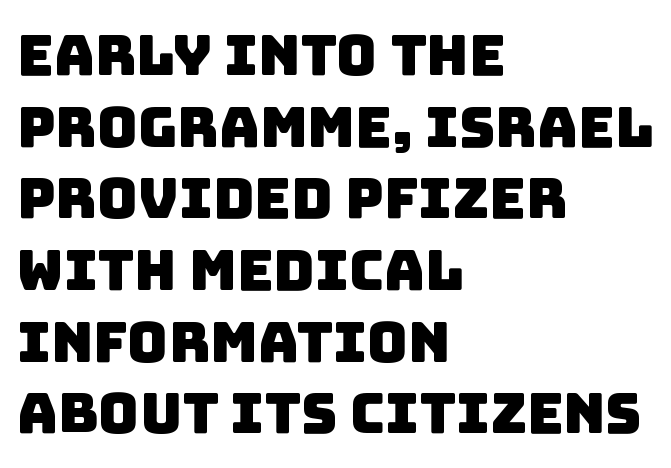
Q: Is the typeface a serif or a sans-serif typeface? A: Sans-serif.
Q: Is the text underlined? A: No.
Q: How is the paragraph aligned? A: Left-aligned.
Q: Is the spacing between letters normal or unusually wide? A: Normal.
Q: Is the spacing between lines tight, normal or loose? A: Normal.
Q: Width (condensed, normal, or wide)? A: Normal.
Q: Stroke contrast? A: Low.
Q: x-height? A: Large.
Q: Monospaced? A: No.
